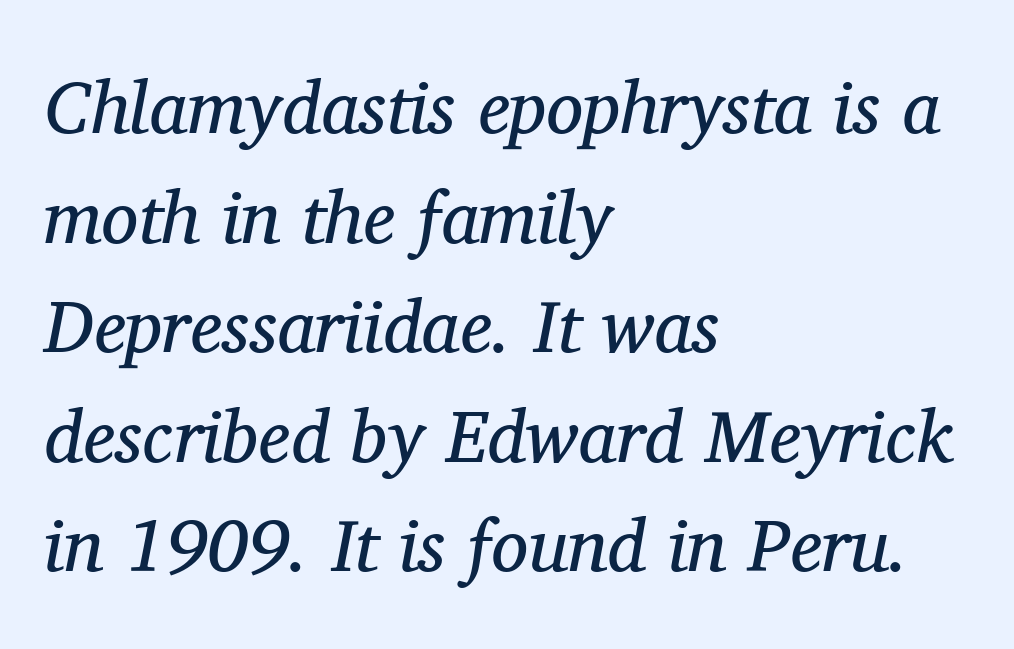
Q: Is the text bold? A: No.
Q: Is the text italic (slanted)? A: Yes, it leans right by about 11 degrees.
Q: Is the typeface a serif or a sans-serif typeface? A: Serif.
Q: Is the text underlined? A: No.
Q: How is the paragraph aligned? A: Left-aligned.
Q: Is the spacing between letters normal or unusually wide? A: Normal.
Q: Is the spacing between lines tight, normal or loose? A: Normal.
Q: Width (condensed, normal, or wide)? A: Normal.
Q: Stroke contrast? A: Medium.
Q: x-height? A: Medium.
Q: Monospaced? A: No.
